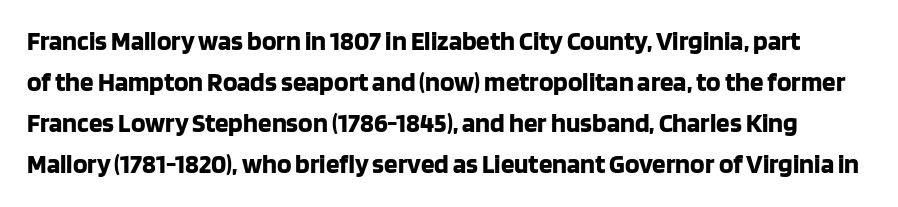
{"italic": "no", "bold": "yes", "underline": "no", "line_spacing": "normal", "line_spacing_ratio": 1.52, "letter_spacing": "normal", "letter_spacing_em": 0.0, "glyph_px": 27}
